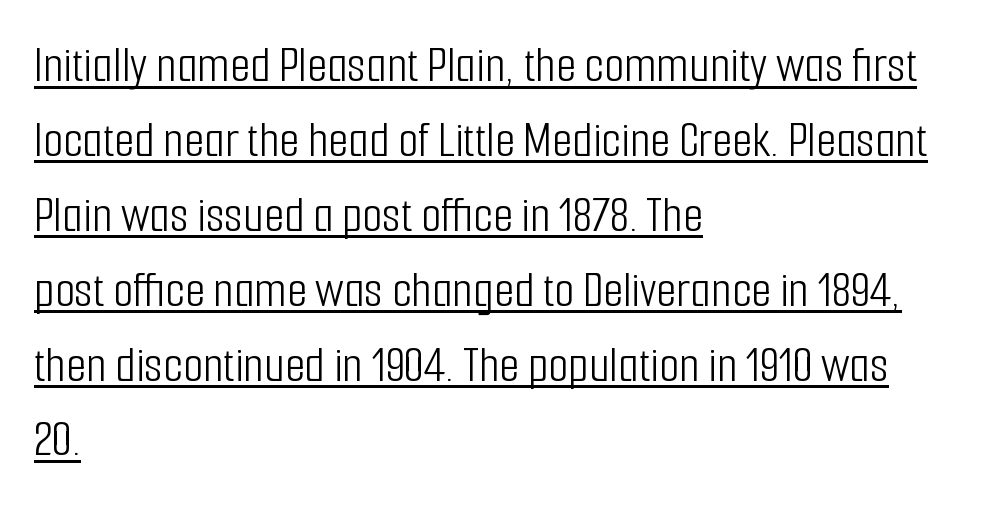
Q: Is the text bold? A: No.
Q: Is the text italic (slanted)? A: No, it is upright.
Q: Is the typeface a serif or a sans-serif typeface? A: Sans-serif.
Q: Is the text underlined? A: Yes.
Q: How is the paragraph aligned? A: Left-aligned.
Q: Is the spacing between letters normal or unusually wide? A: Normal.
Q: Is the spacing between lines tight, normal or loose? A: Normal.
Q: Width (condensed, normal, or wide)? A: Condensed.
Q: Stroke contrast? A: Low.
Q: x-height? A: Medium.
Q: Monospaced? A: No.
